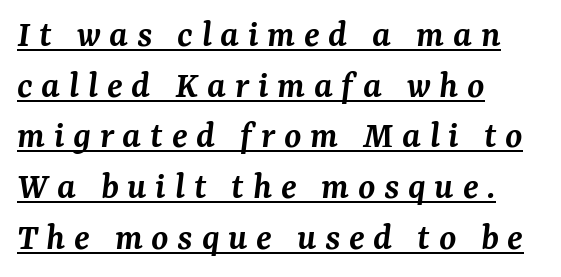
The image shows 39 px semibold serif type, italic (leaning right); set left-aligned, normal line spacing (1.3x), unusually wide letter spacing (+0.22 em), underlined; medium stroke contrast and a medium x-height.
